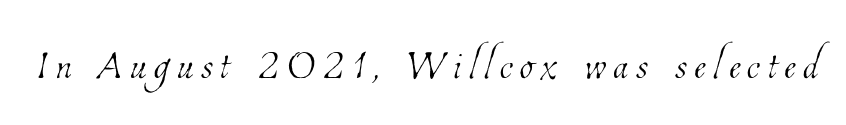
The image shows 55 px thin, condensed type; set not underlined; low stroke contrast and a medium x-height.
